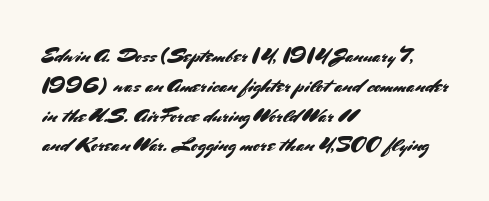
The image shows 21 px text type; set left-aligned, normal line spacing (1.42x), normal letter spacing, not underlined.
